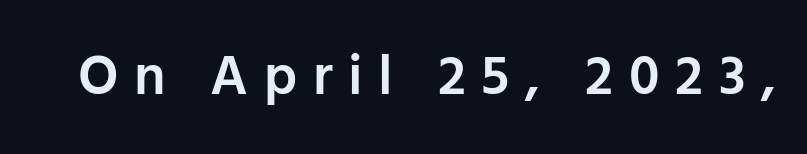
The image shows 56 px semibold sans-serif type, upright; set unusually wide letter spacing (+0.28 em), not underlined; low stroke contrast and a medium x-height.
